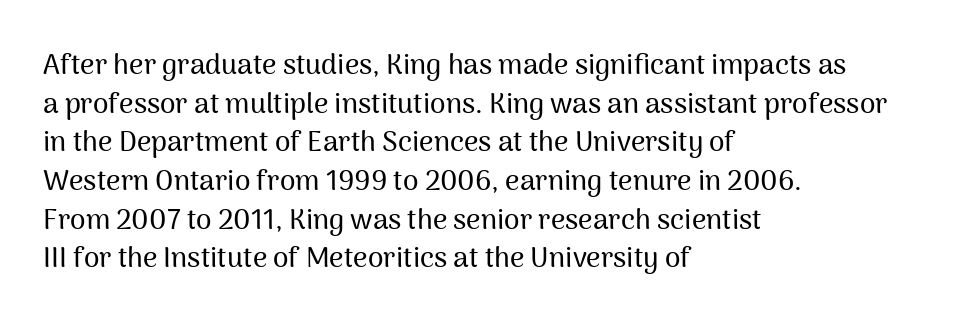
The image shows 28 px sans-serif type, upright; set left-aligned, normal line spacing (1.38x), normal letter spacing, not underlined; medium stroke contrast and a medium x-height.
